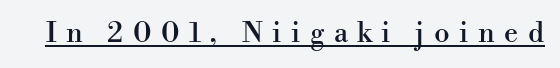
Q: Is the text italic (slanted)? A: No, it is upright.
Q: Is the typeface a serif or a sans-serif typeface? A: Serif.
Q: Is the text underlined? A: Yes.
Q: Is the spacing between letters normal or unusually wide? A: Unusually wide.
Q: Width (condensed, normal, or wide)? A: Normal.
Q: Stroke contrast? A: High.
Q: x-height? A: Small.
Q: Monospaced? A: No.
